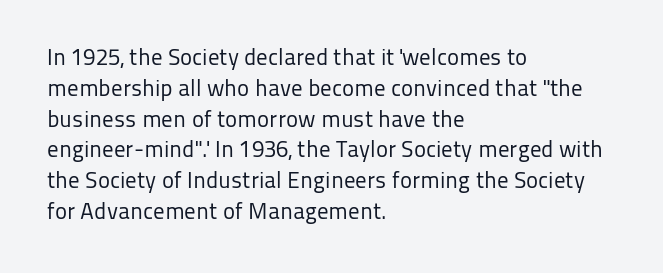
{"italic": "no", "bold": "no", "underline": "no", "align": "left", "line_spacing": "normal", "line_spacing_ratio": 1.34, "letter_spacing": "normal", "letter_spacing_em": 0.0, "glyph_px": 23}
